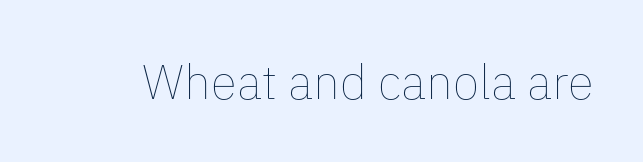
Q: Is the text bold? A: No.
Q: Is the text italic (slanted)? A: No, it is upright.
Q: Is the text underlined? A: No.
Q: Is the spacing between letters normal or unusually wide? A: Normal.
Q: Width (condensed, normal, or wide)? A: Normal.
Q: Stroke contrast? A: Low.
Q: x-height? A: Medium.
Q: Monospaced? A: No.
